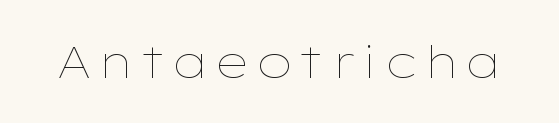
Q: Is the text bold? A: No.
Q: Is the text italic (slanted)? A: No, it is upright.
Q: Is the text underlined? A: No.
Q: Width (condensed, normal, or wide)? A: Wide.
Q: Stroke contrast? A: Low.
Q: x-height? A: Medium.
Q: Monospaced? A: No.
